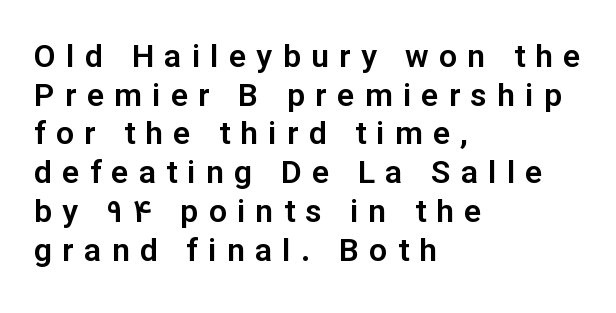
Q: Is the text italic (slanted)? A: No, it is upright.
Q: Is the typeface a serif or a sans-serif typeface? A: Sans-serif.
Q: Is the text underlined? A: No.
Q: How is the paragraph aligned? A: Left-aligned.
Q: Is the spacing between letters normal or unusually wide? A: Unusually wide.
Q: Width (condensed, normal, or wide)? A: Normal.
Q: Stroke contrast? A: Low.
Q: x-height? A: Medium.
Q: Monospaced? A: No.
